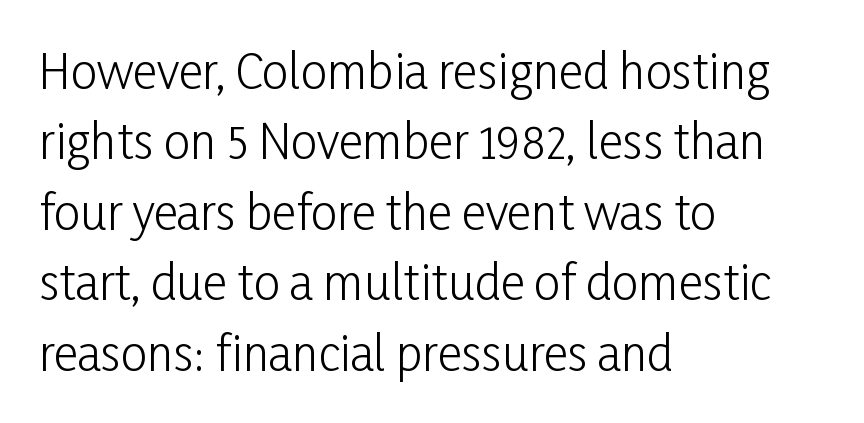
The letters advance in unequal steps, a hallmark of proportional type. Each line starts at the same left margin while the right side varies. The tracking reads as untouched default to a designer's eye. Stem width sits at or under what a default text font uses. The typeface chosen for these lines omits serifs. If you measured baseline to baseline, you'd find a middling distance.
